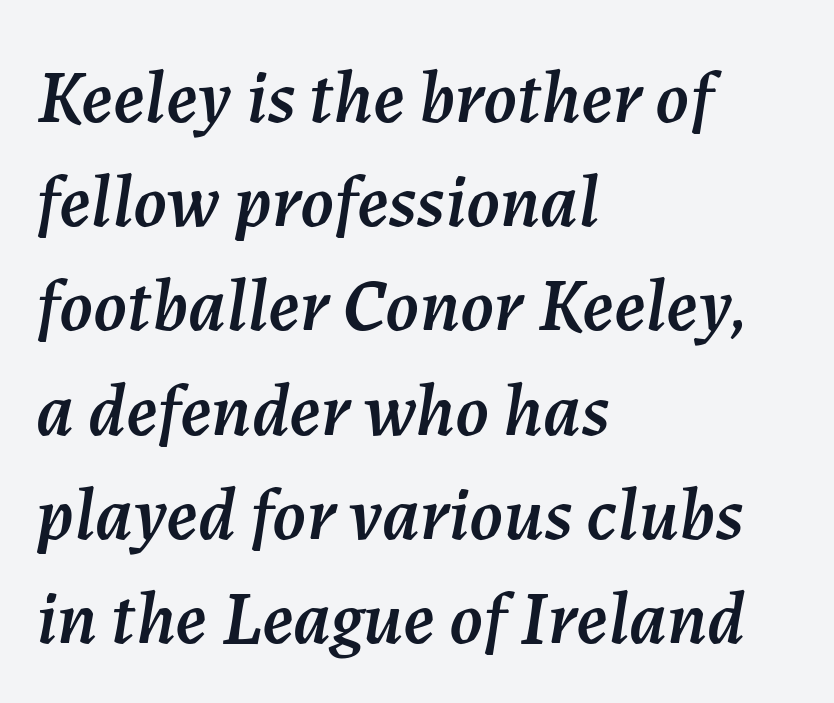
In terms of posture, this sample is oblique. Is there much room between lines? A standard amount, neither cramped nor airy. In terms of letterspacing, this is plain default setting. Think of a printed novel: that variable character pitch is what you see here.
